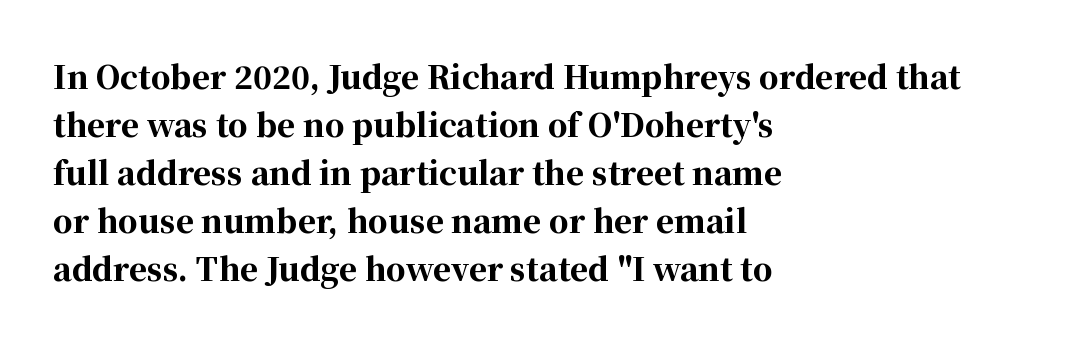
The image shows 31 px bold serif type, upright; set left-aligned, normal line spacing (1.55x), normal letter spacing, not underlined; high stroke contrast and a medium x-height.
